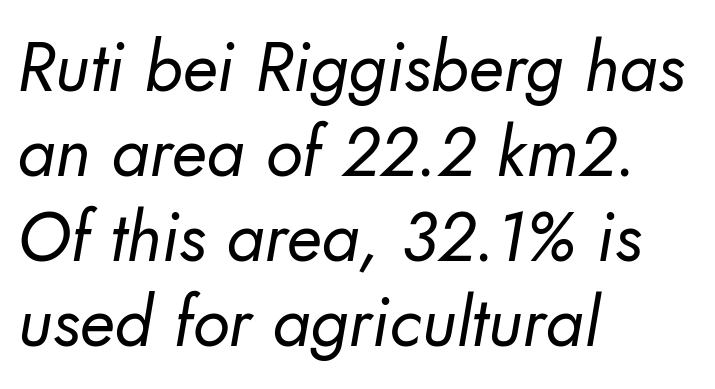
The image shows 69 px regular-weight sans-serif type; set left-aligned, line spacing 1.23x, normal letter spacing, not underlined; low stroke contrast and a small x-height.
